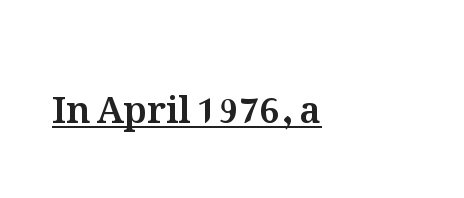
Layout note: lines flush left. The rendering uses natural spacing where letterforms have individual widths. The lettering holds an erect, upright posture throughout. The letterforms sit shoulder to shoulder at normal distance. Compared with undecorated copy, this sample adds a rule below the words.
